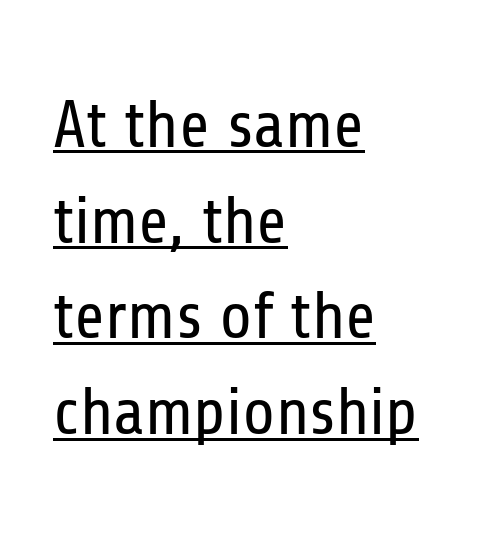
Q: Is the text bold? A: No.
Q: Is the text italic (slanted)? A: No, it is upright.
Q: Is the typeface a serif or a sans-serif typeface? A: Sans-serif.
Q: Is the text underlined? A: Yes.
Q: How is the paragraph aligned? A: Left-aligned.
Q: Is the spacing between letters normal or unusually wide? A: Normal.
Q: Is the spacing between lines tight, normal or loose? A: Normal.
Q: Width (condensed, normal, or wide)? A: Condensed.
Q: Stroke contrast? A: Low.
Q: x-height? A: Medium.
Q: Monospaced? A: No.
